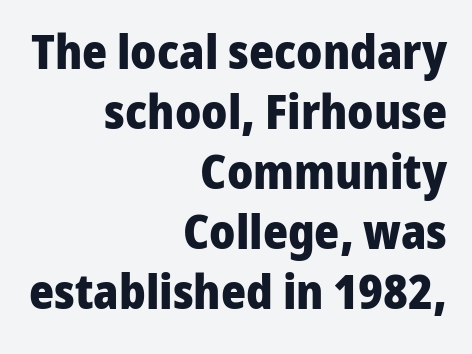
{"serif": "no", "italic": "no", "bold": "yes", "weight": "heavy", "width": "normal", "stroke_contrast": "low", "x_height": "medium", "monospaced": "no", "underline": "no", "align": "right", "line_spacing": "normal", "line_spacing_ratio": 1.25, "letter_spacing": "normal", "letter_spacing_em": 0.0, "glyph_px": 48}
